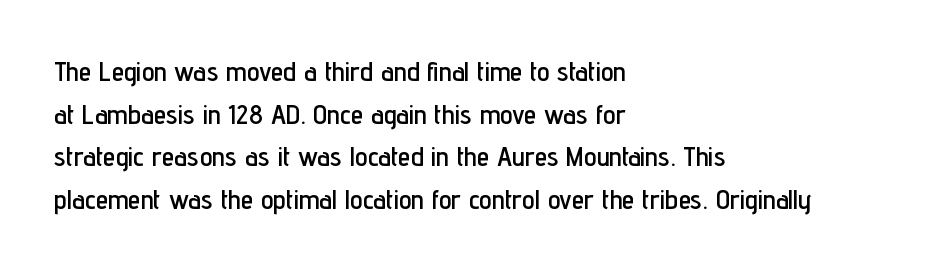
{"serif": "no", "italic": "no", "width": "condensed", "stroke_contrast": "low", "x_height": "medium", "monospaced": "no", "underline": "no", "align": "left", "line_spacing": "normal", "line_spacing_ratio": 1.52, "letter_spacing": "normal", "letter_spacing_em": 0.0, "glyph_px": 28}
